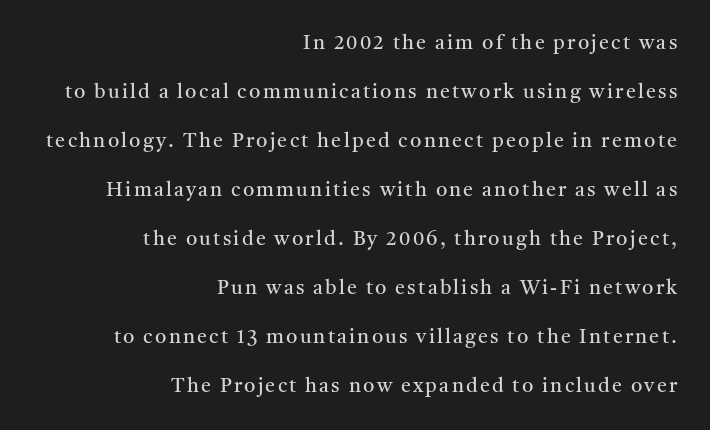
The image shows 20 px text type, upright; set right-aligned, loose line spacing (2.45x), not underlined.
